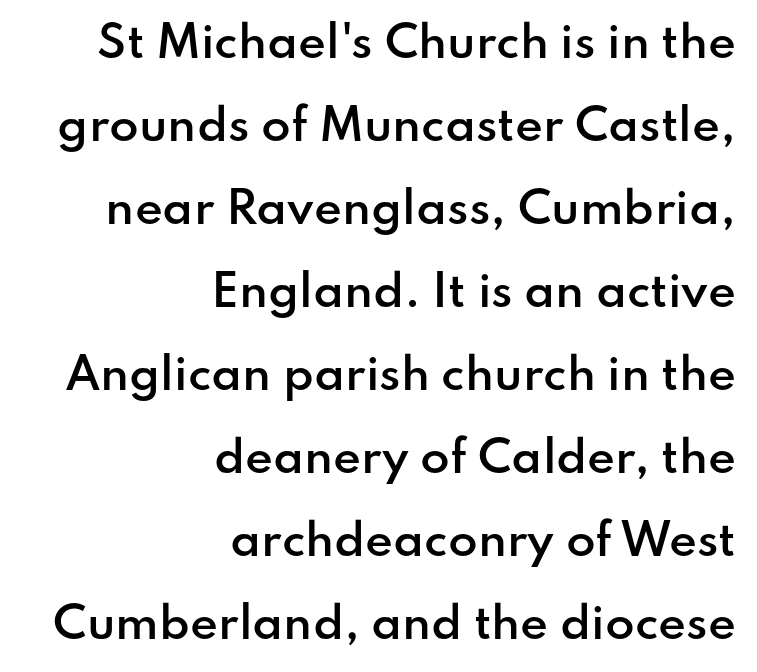
Summary of weight: moderately heavy, a semibold. Designer's note — italics off, roman on. This rendering features lettering with no underline. The passage shown has conventional tracking throughout.
